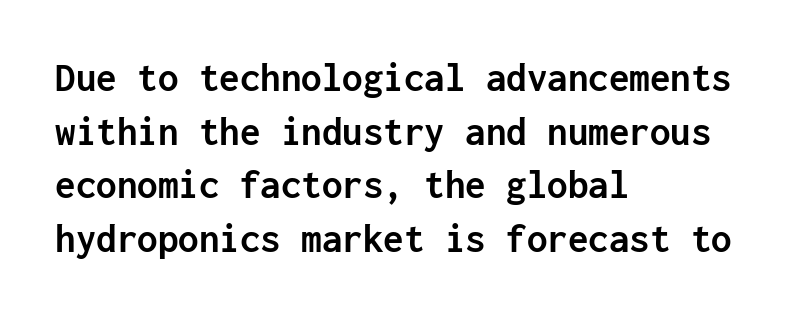
Q: Is the text bold? A: Yes.
Q: Is the text italic (slanted)? A: No, it is upright.
Q: Is the typeface a serif or a sans-serif typeface? A: Sans-serif.
Q: Is the text underlined? A: No.
Q: How is the paragraph aligned? A: Left-aligned.
Q: Is the spacing between letters normal or unusually wide? A: Normal.
Q: Is the spacing between lines tight, normal or loose? A: Normal.
Q: Width (condensed, normal, or wide)? A: Normal.
Q: Stroke contrast? A: Low.
Q: x-height? A: Medium.
Q: Monospaced? A: Yes.
